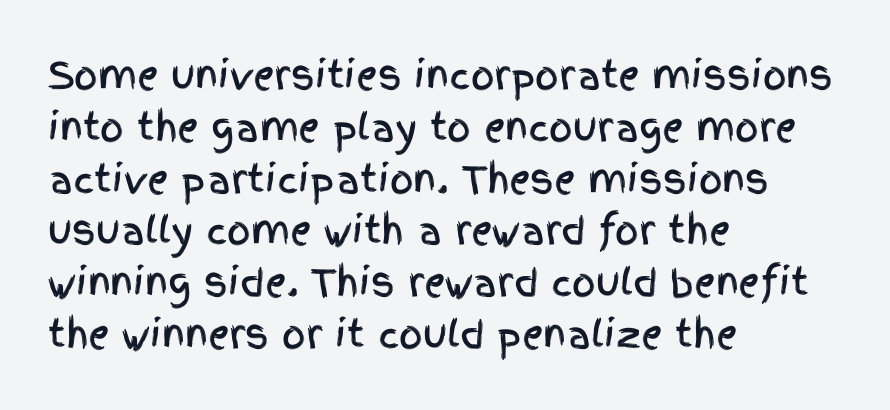
The image shows 37 px condensed sans-serif type, upright; set left-aligned, normal line spacing (1.4x), normal letter spacing, not underlined; a large x-height.
